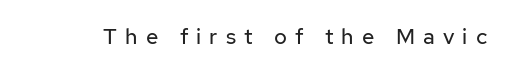
Only glyphs here, with clear space below each row. No extra ink here — the face is not bold. Letter spacing: wide. The typography opts for an upright posture over an oblique one.
